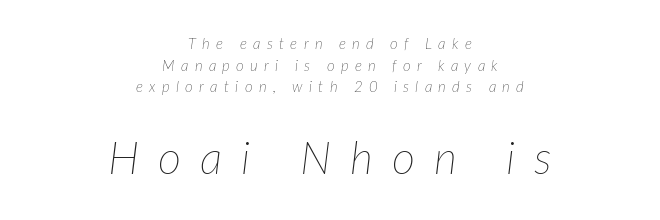
The image shows 45 px thin type, italic (leaning right); set centered, normal line spacing (1.45x), unusually wide letter spacing (+0.42 em), not underlined; the second (bottom) block is 3.0x larger; low stroke contrast and a medium x-height.
